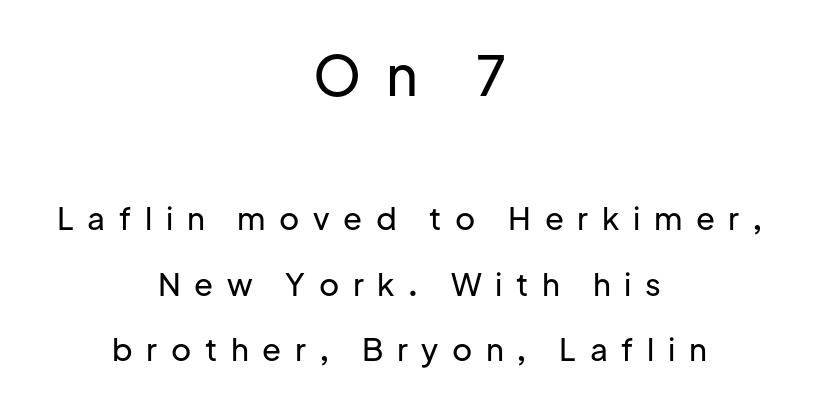
{"serif": "no", "italic": "no", "width": "normal", "stroke_contrast": "low", "x_height": "medium", "monospaced": "no", "underline": "no", "align": "center", "line_spacing": "loose", "line_spacing_ratio": 2.1, "letter_spacing": "wide", "letter_spacing_em": 0.44, "larger_block": "first", "size_ratio": 1.77, "glyph_px": 55}
